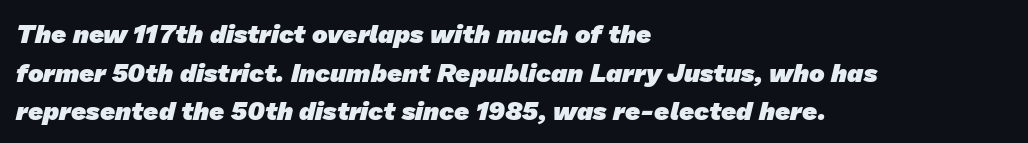
Q: Is the text bold? A: Yes.
Q: Is the text underlined? A: No.
Q: How is the paragraph aligned? A: Left-aligned.
Q: Is the spacing between letters normal or unusually wide? A: Normal.
Q: Is the spacing between lines tight, normal or loose? A: Normal.
